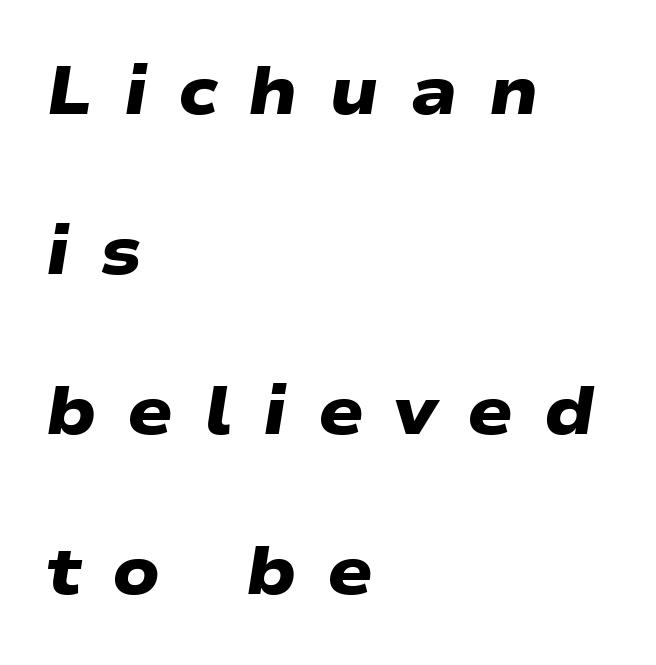
{"serif": "no", "bold": "yes", "weight": "heavy", "width": "wide", "stroke_contrast": "low", "x_height": "medium", "monospaced": "no", "underline": "no", "align": "left", "line_spacing": "loose", "line_spacing_ratio": 2.39, "letter_spacing": "wide", "letter_spacing_em": 0.46, "glyph_px": 67}
